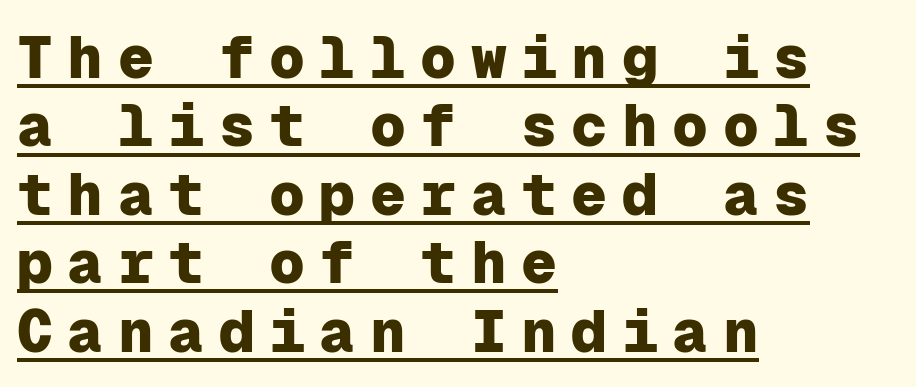
The image shows 60 px heavy sans-serif type, upright, monospaced; set left-aligned, tight line spacing (1.14x), unusually wide letter spacing (+0.24 em), underlined; low stroke contrast and a medium x-height.
